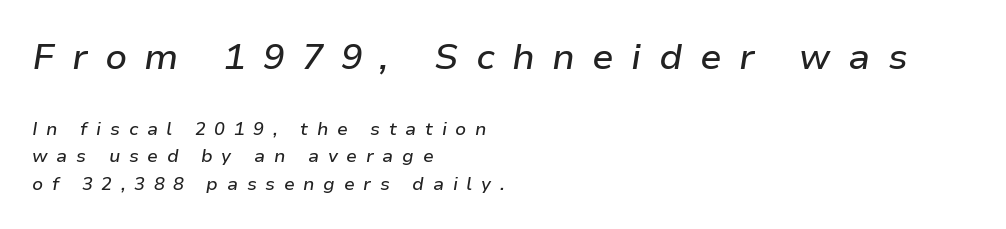
The passage shown stacks its lines at a standard gap. The upper block of text is set noticeably larger than the block beneath it. The rendering inserts visible extra space after every character. Anything drawn beneath the words? Only blank space. You can tell it's italic because the verticals aren't actually vertical.
